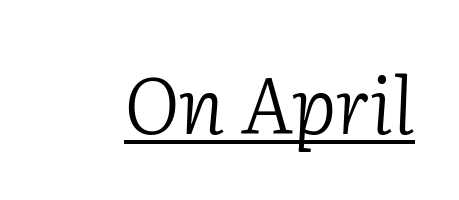
The image shows 78 px light serif type, italic (leaning right); set normal letter spacing, underlined; low stroke contrast and a medium x-height.
